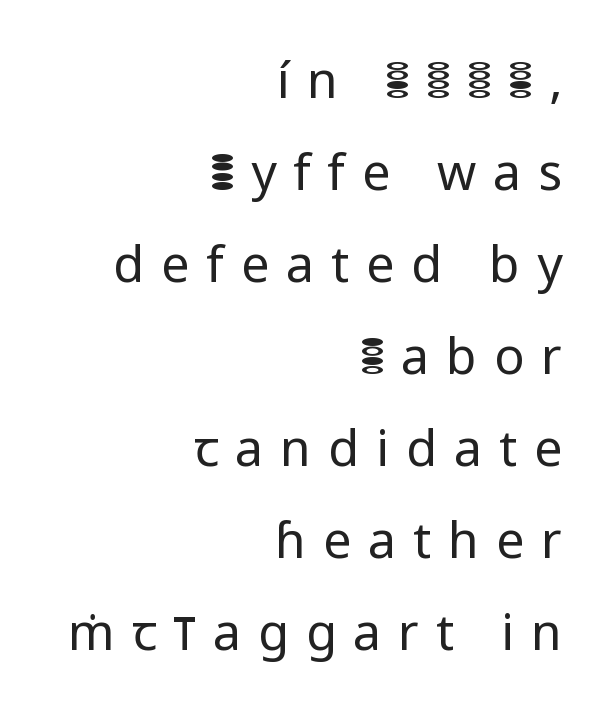
{"serif": "no", "italic": "no", "bold": "no", "weight": "regular", "width": "normal", "stroke_contrast": "low", "x_height": "medium", "monospaced": "no", "underline": "no", "align": "right", "line_spacing_ratio": 1.84, "letter_spacing": "wide", "letter_spacing_em": 0.34, "glyph_px": 50}
